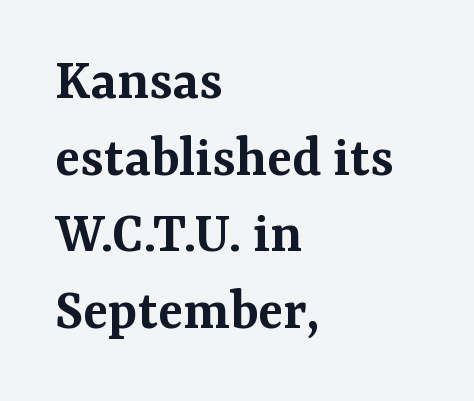
The letters stand straight up with perfectly vertical stems. Observe the ordinary spacing: letters are neighbours, not strangers. Do the characters align in a grid? No, the font is proportional. The designer left line spacing at the default. Typographically, this falls in the serif category.
